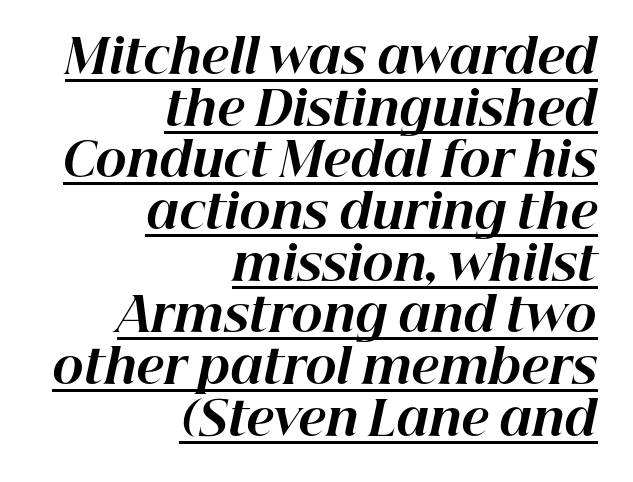
{"italic": "yes", "lean": "right", "slant_degrees": 12, "bold": "yes", "weight": "bold", "width": "normal", "stroke_contrast": "high", "x_height": "medium", "monospaced": "no", "underline": "yes", "align": "right", "line_spacing": "tight", "line_spacing_ratio": 1.1, "letter_spacing": "normal", "letter_spacing_em": 0.0, "glyph_px": 47}
